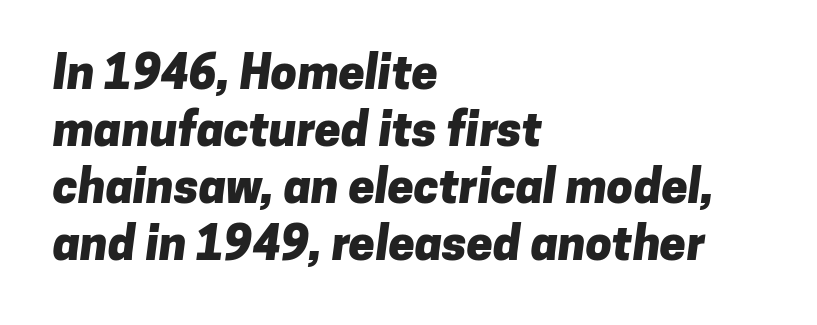
The image shows 47 px heavy sans-serif type; set left-aligned, line spacing 1.21x, normal letter spacing, not underlined; low stroke contrast and a medium x-height.
